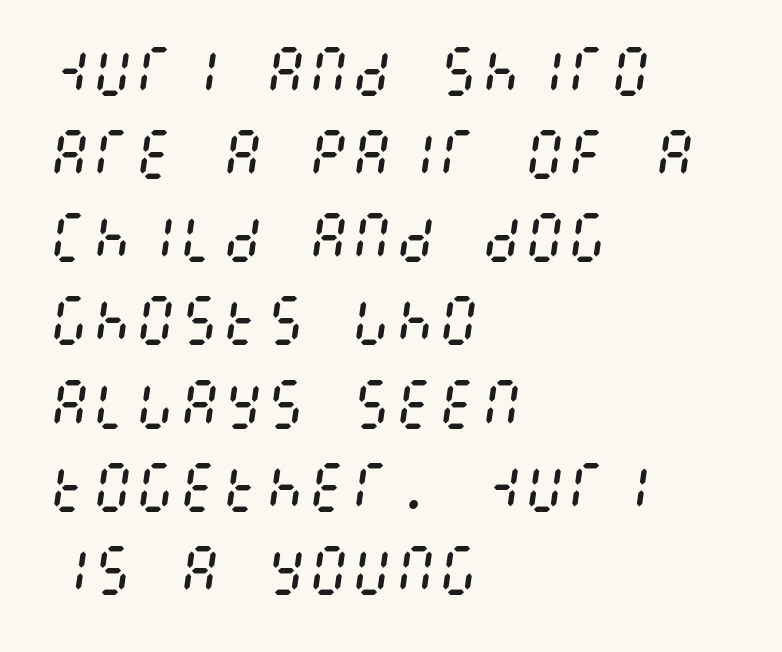
The image shows 54 px regular-weight, condensed type, italic (leaning right); set left-aligned, normal line spacing (1.54x), normal letter spacing, not underlined; medium stroke contrast and a large x-height.
